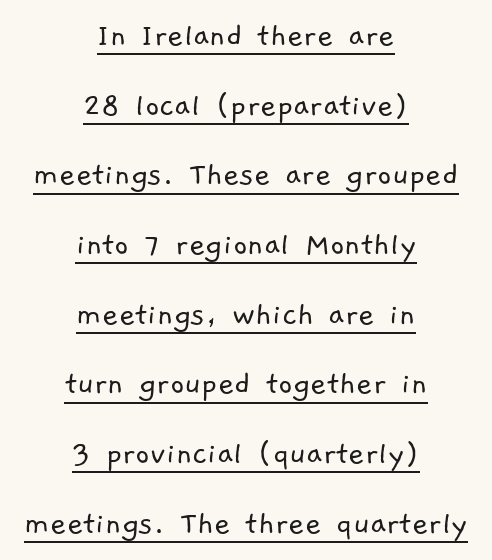
{"serif": "no", "bold": "no", "weight": "light", "width": "normal", "stroke_contrast": "low", "x_height": "medium", "monospaced": "no", "underline": "yes", "align": "center", "line_spacing": "loose", "line_spacing_ratio": 1.99, "letter_spacing": "normal", "letter_spacing_em": 0.0, "glyph_px": 35}
